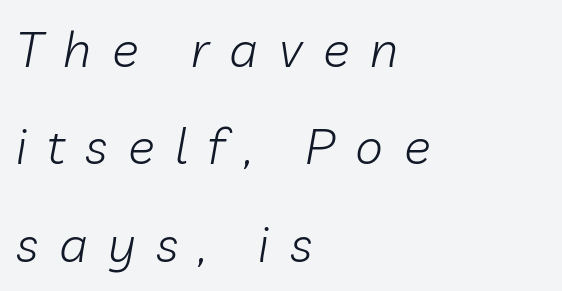
{"italic": "yes", "lean": "right", "slant_degrees": 10, "bold": "no", "weight": "light", "width": "normal", "stroke_contrast": "low", "x_height": "medium", "monospaced": "no", "underline": "no", "align": "left", "line_spacing": "loose", "line_spacing_ratio": 1.95, "letter_spacing": "wide", "letter_spacing_em": 0.41, "glyph_px": 50}
